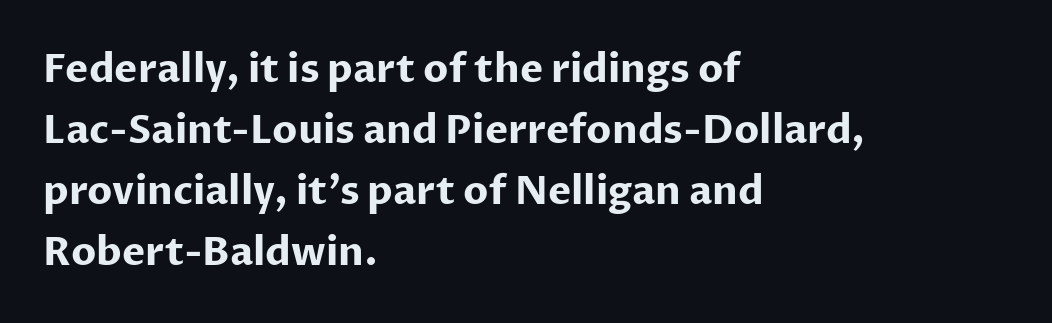
{"serif": "no", "italic": "no", "bold": "yes", "weight": "bold", "width": "normal", "stroke_contrast": "low", "x_height": "medium", "monospaced": "no", "underline": "no", "align": "left", "line_spacing": "normal", "line_spacing_ratio": 1.56, "letter_spacing": "normal", "letter_spacing_em": 0.0, "glyph_px": 39}
